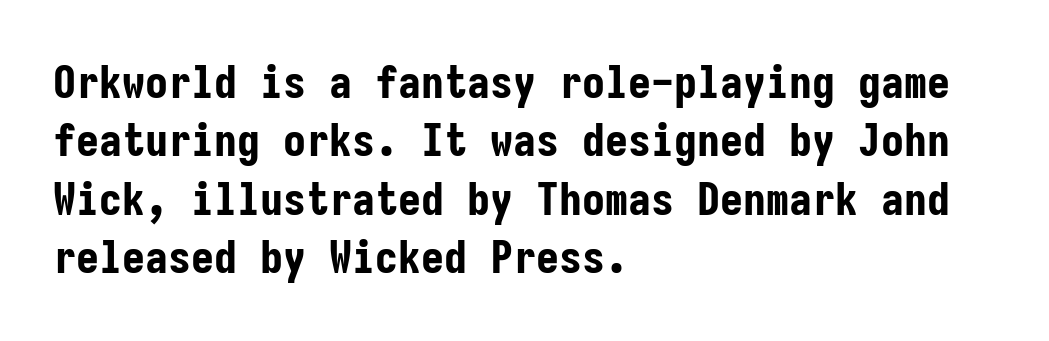
The image shows 46 px bold, condensed sans-serif type, upright, monospaced; set left-aligned, normal line spacing (1.27x), normal letter spacing, not underlined; low stroke contrast and a medium x-height.
